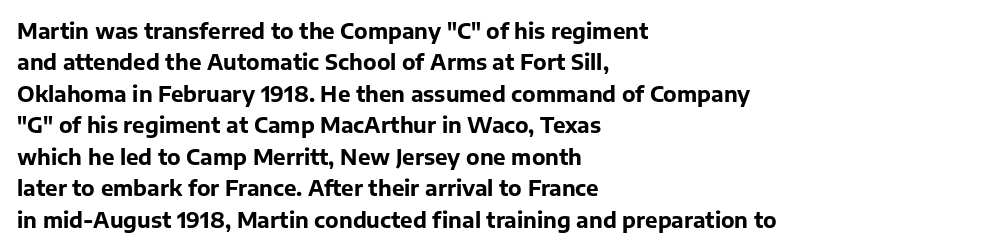
The image shows 21 px bold type, upright; set left-aligned, normal line spacing (1.5x), normal letter spacing, not underlined.
